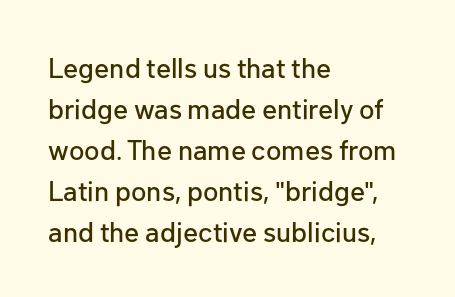
Posture: vertical. This sample has the flowing, uneven cadence of proportional lettering. Honestly, the letter spacing is just normal — you wouldn't notice it. Regular leading. Honestly, there is no underline to notice here at all.
